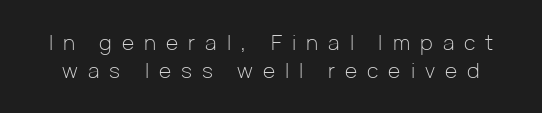
The image shows 21 px text type, upright; set normal line spacing (1.35x), unusually wide letter spacing (+0.48 em), not underlined.
